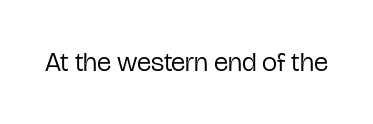
{"italic": "no", "bold": "no", "underline": "no", "letter_spacing": "normal", "letter_spacing_em": 0.0, "glyph_px": 27}
